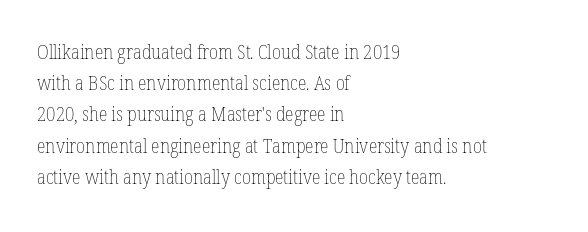
Between one letter and the next there's only the usual sliver of space. Letters rest on an invisible, unmarked baseline. Does the copy run flush right? No — it runs flush left. Nothing heavy about these letters — not bold at all.
